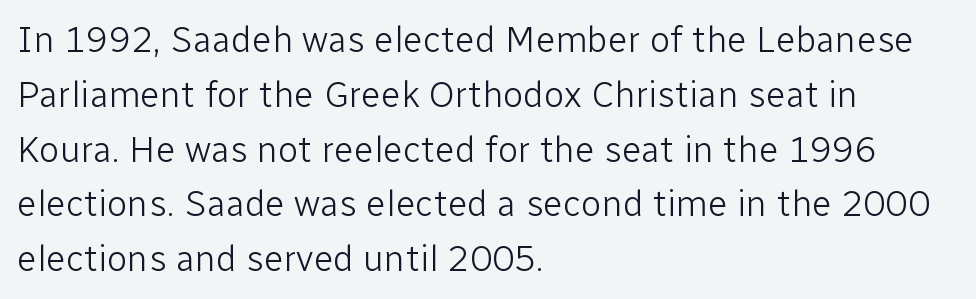
Q: Is the text bold? A: No.
Q: Is the text italic (slanted)? A: No, it is upright.
Q: Is the typeface a serif or a sans-serif typeface? A: Sans-serif.
Q: Is the text underlined? A: No.
Q: How is the paragraph aligned? A: Left-aligned.
Q: Is the spacing between letters normal or unusually wide? A: Normal.
Q: Is the spacing between lines tight, normal or loose? A: Normal.
Q: Width (condensed, normal, or wide)? A: Normal.
Q: Stroke contrast? A: Low.
Q: x-height? A: Medium.
Q: Monospaced? A: No.
